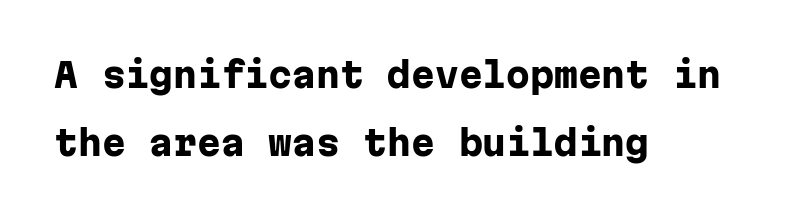
{"serif": "no", "italic": "no", "bold": "yes", "weight": "heavy", "width": "normal", "stroke_contrast": "low", "x_height": "medium", "monospaced": "yes", "underline": "no", "align": "left", "line_spacing": "loose", "line_spacing_ratio": 2.0, "letter_spacing": "normal", "letter_spacing_em": 0.0, "glyph_px": 34}
